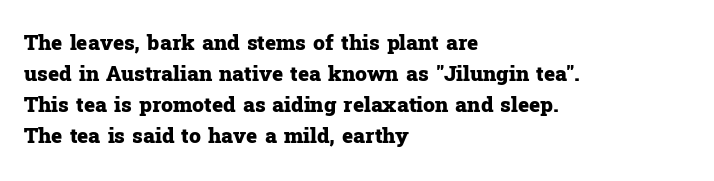
{"italic": "no", "bold": "yes", "underline": "no", "align": "left", "line_spacing": "normal", "line_spacing_ratio": 1.48, "letter_spacing": "normal", "letter_spacing_em": 0.0, "glyph_px": 21}
